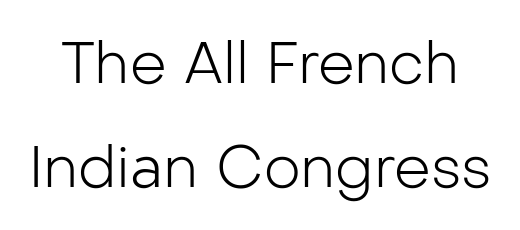
Q: Is the text bold? A: No.
Q: Is the text italic (slanted)? A: No, it is upright.
Q: Is the typeface a serif or a sans-serif typeface? A: Sans-serif.
Q: Is the text underlined? A: No.
Q: Is the spacing between letters normal or unusually wide? A: Normal.
Q: Width (condensed, normal, or wide)? A: Normal.
Q: Stroke contrast? A: Low.
Q: x-height? A: Medium.
Q: Monospaced? A: No.
